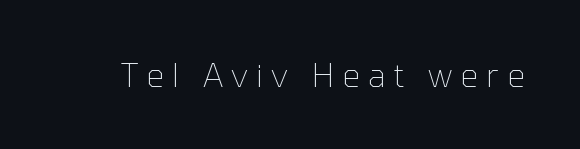
Q: Is the text bold? A: No.
Q: Is the text italic (slanted)? A: No, it is upright.
Q: Is the typeface a serif or a sans-serif typeface? A: Sans-serif.
Q: Is the text underlined? A: No.
Q: Is the spacing between letters normal or unusually wide? A: Unusually wide.
Q: Width (condensed, normal, or wide)? A: Normal.
Q: Stroke contrast? A: Low.
Q: x-height? A: Medium.
Q: Monospaced? A: No.
